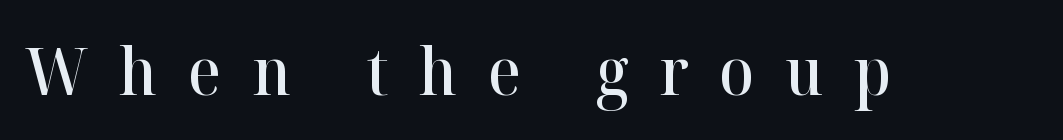
{"serif": "yes", "italic": "no", "bold": "semi", "weight": "semibold", "width": "normal", "stroke_contrast": "high", "x_height": "medium", "monospaced": "no", "underline": "no", "letter_spacing": "wide", "letter_spacing_em": 0.47, "glyph_px": 65}
